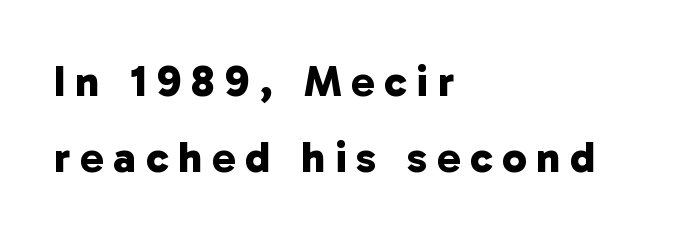
Q: Is the text bold? A: Yes.
Q: Is the typeface a serif or a sans-serif typeface? A: Sans-serif.
Q: Is the text underlined? A: No.
Q: How is the paragraph aligned? A: Left-aligned.
Q: Is the spacing between letters normal or unusually wide? A: Unusually wide.
Q: Width (condensed, normal, or wide)? A: Normal.
Q: Stroke contrast? A: Low.
Q: x-height? A: Medium.
Q: Monospaced? A: No.
